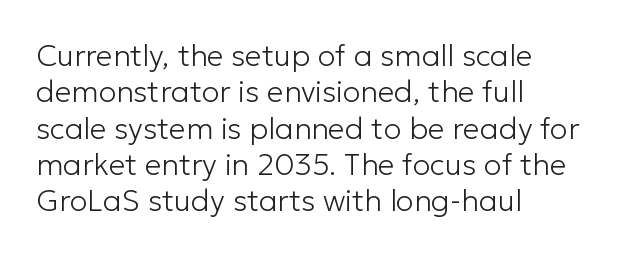
{"serif": "no", "italic": "no", "bold": "no", "weight": "light", "width": "normal", "stroke_contrast": "low", "x_height": "medium", "monospaced": "no", "underline": "no", "align": "left", "line_spacing_ratio": 1.21, "letter_spacing": "normal", "letter_spacing_em": 0.0, "glyph_px": 30}
